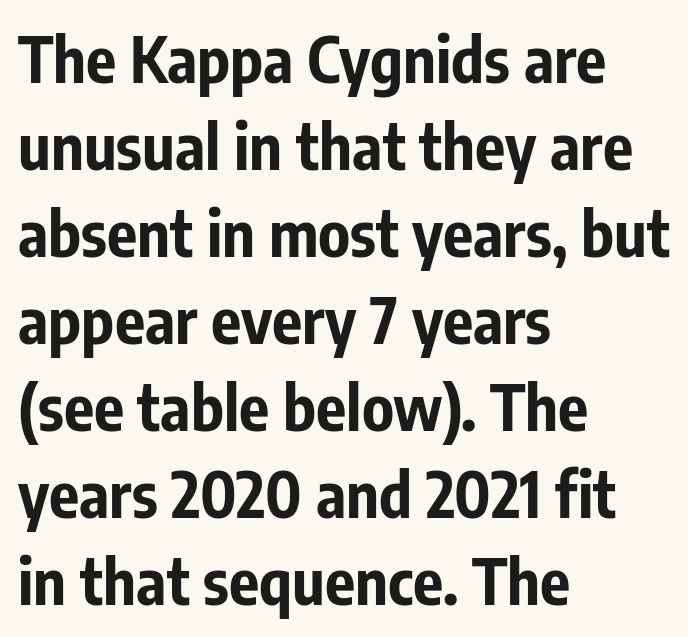
Typographically, this falls in the sans-serif category. Standard letterfit; no display-style spreading of the glyphs. Do the characters align in a grid? No, the font is proportional. Notice how descenders clear the ascenders below comfortably — that's standard leading. The gap between lines stays unmarked.
